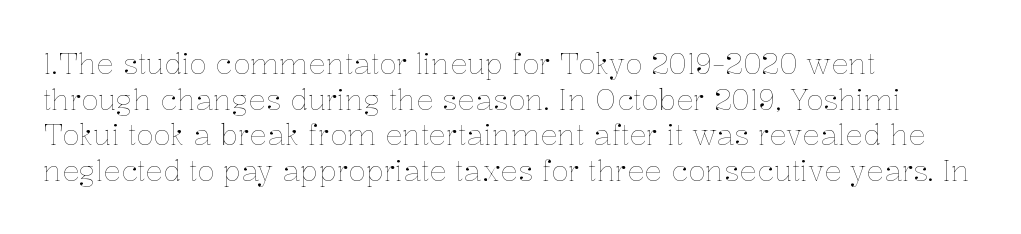
Q: Is the text bold? A: No.
Q: Is the text italic (slanted)? A: No, it is upright.
Q: Is the text underlined? A: No.
Q: How is the paragraph aligned? A: Left-aligned.
Q: Is the spacing between letters normal or unusually wide? A: Normal.
Q: Width (condensed, normal, or wide)? A: Normal.
Q: Stroke contrast? A: Low.
Q: x-height? A: Medium.
Q: Monospaced? A: No.
